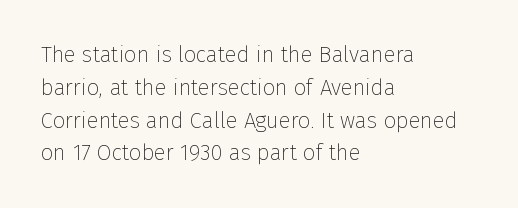
Q: Is the text bold? A: No.
Q: Is the text italic (slanted)? A: No, it is upright.
Q: Is the text underlined? A: No.
Q: How is the paragraph aligned? A: Left-aligned.
Q: Is the spacing between letters normal or unusually wide? A: Normal.
Q: Is the spacing between lines tight, normal or loose? A: Normal.
